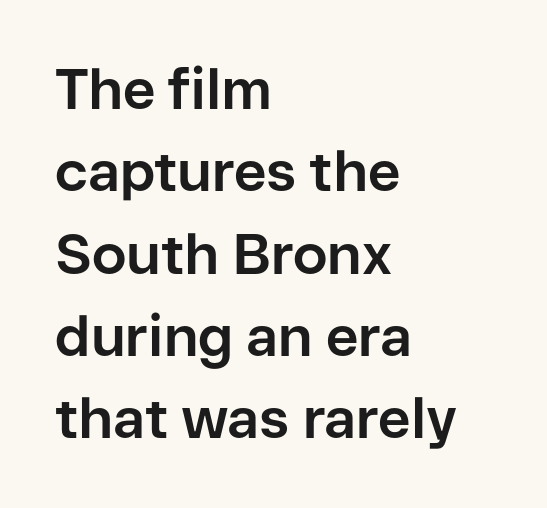
The image shows 56 px bold sans-serif type, upright; set left-aligned, normal line spacing (1.47x), normal letter spacing, not underlined; low stroke contrast and a medium x-height.
